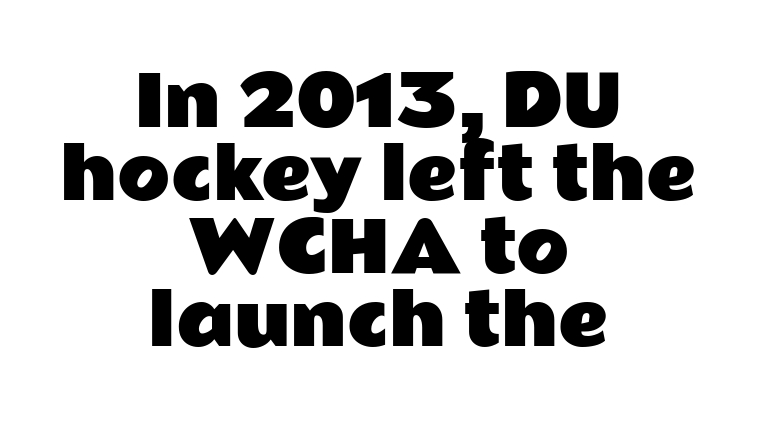
The image shows 69 px wide sans-serif type, upright; set centered, tight line spacing (1.06x), normal letter spacing, not underlined; low stroke contrast and a medium x-height.
